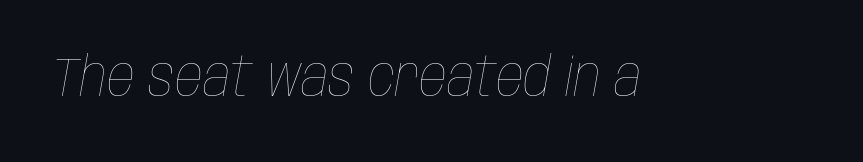
The image shows 55 px thin, condensed type, italic (leaning right); set normal letter spacing, not underlined; low stroke contrast and a large x-height.
